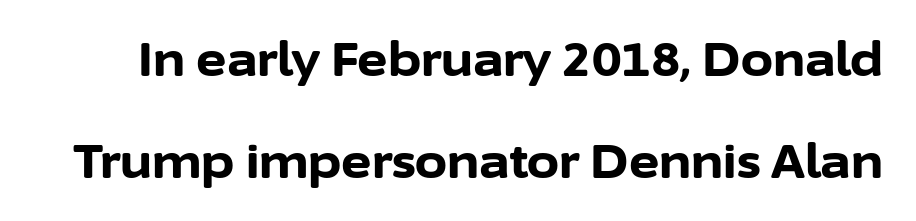
The image shows 46 px bold sans-serif type, upright; set loose line spacing (2.21x), normal letter spacing, not underlined; low stroke contrast and a medium x-height.
